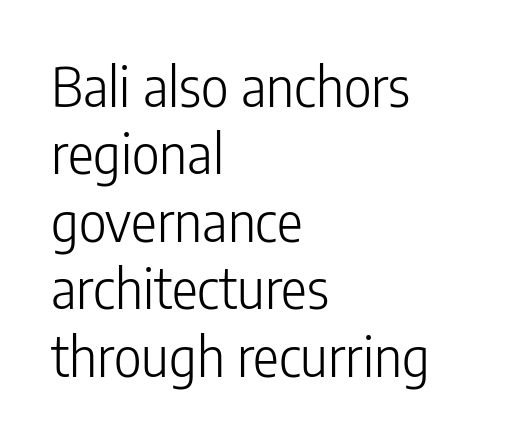
Typographically, this falls in the sans-serif category. Standard letterfit; no display-style spreading of the glyphs. The cut favours lightness, reaching ordinary text weight at its darkest. Casual observation: everything's shoved over to the left. Unlike italic type, these characters show no tilt at all. The specimen omits any rule beneath the text block's lines.
